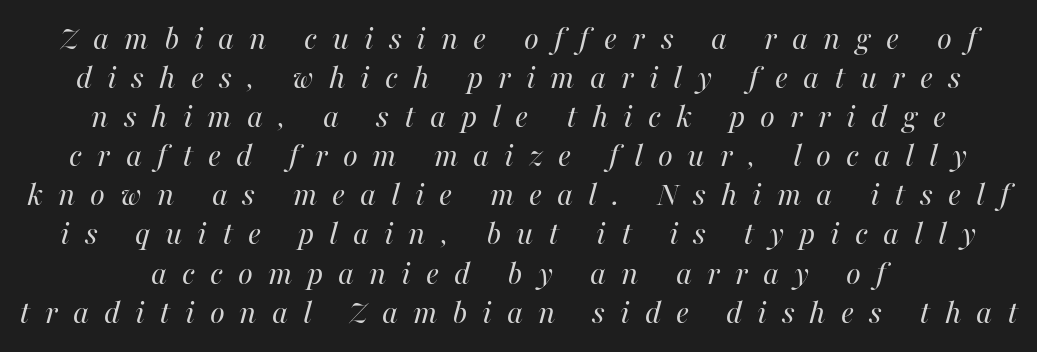
{"italic": "yes", "lean": "right", "slant_degrees": 16, "bold": "no", "weight": "regular", "width": "normal", "stroke_contrast": "high", "x_height": "medium", "monospaced": "no", "underline": "no", "line_spacing": "tight", "line_spacing_ratio": 1.15, "letter_spacing": "wide", "letter_spacing_em": 0.44, "glyph_px": 34}
